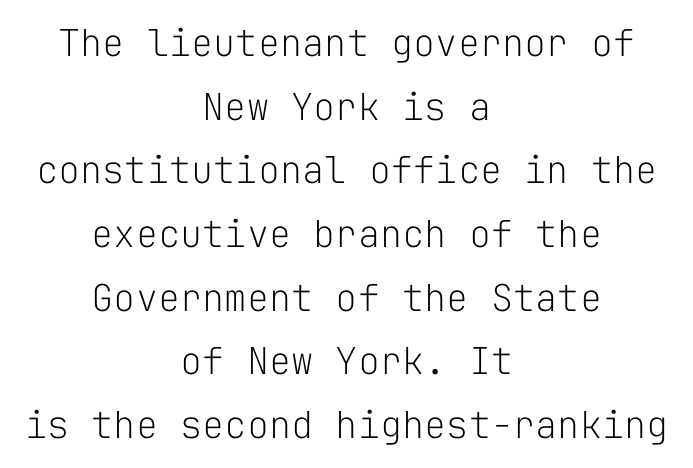
The image shows 37 px light sans-serif type, upright, monospaced; set centered, line spacing 1.72x, normal letter spacing, not underlined; low stroke contrast and a medium x-height.
